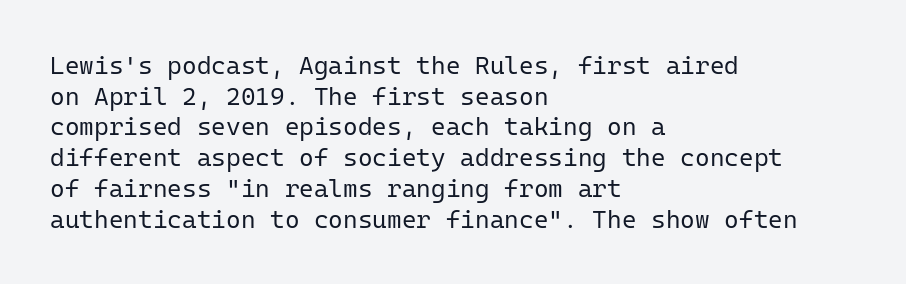
The letters look calm and open, with moderate or lighter stems. Descenders are the only things crossing below the line. Left-aligned paragraph, ragged on the right. Short note: letters normally spaced.
